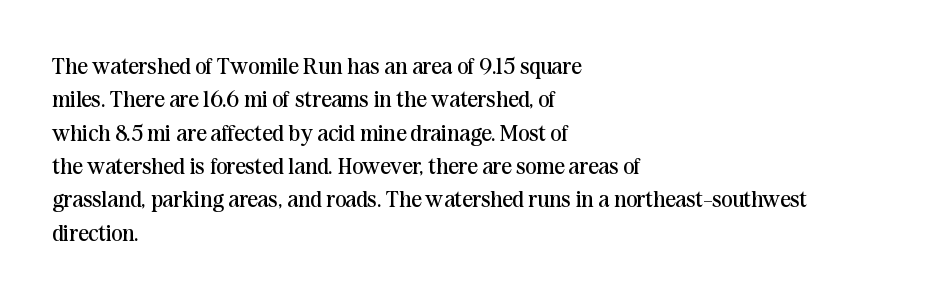
The image shows 23 px text type, upright; set left-aligned, normal line spacing (1.45x), normal letter spacing, not underlined.
